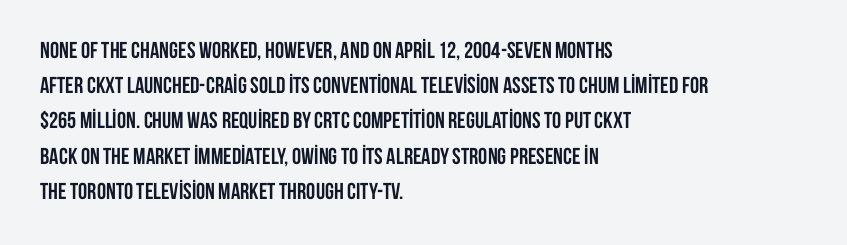
The image shows 23 px bold type, upright; set left-aligned, normal line spacing (1.53x), normal letter spacing, not underlined.
